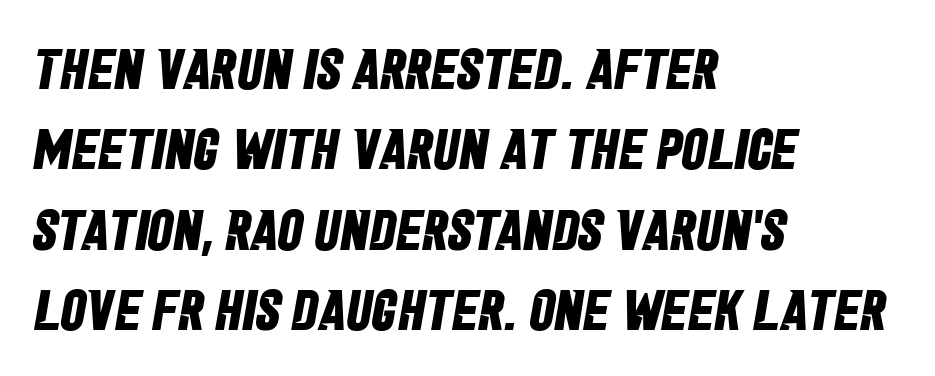
The image shows 57 px bold, condensed sans-serif type; set left-aligned, normal line spacing (1.41x), normal letter spacing, not underlined; low stroke contrast and a large x-height.
